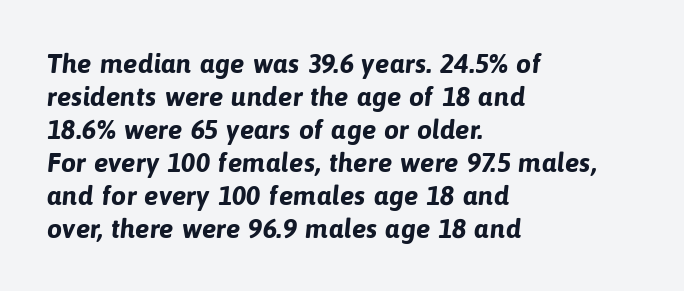
The typesetter chose a ragged-right arrangement here. Quick note: underline off. Here the glyphs are tracked normally, forming tight word shapes. On the weight axis this lands at bold, roughly 700.
